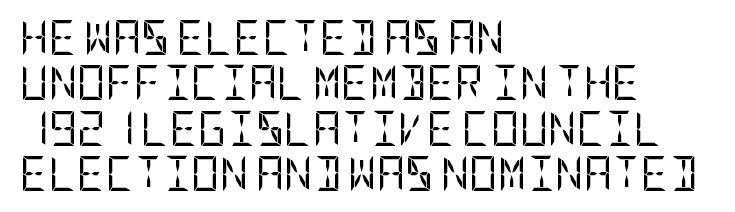
{"serif": "no", "italic": "no", "bold": "no", "weight": "regular", "width": "condensed", "stroke_contrast": "low", "x_height": "large", "underline": "no", "align": "left", "line_spacing": "normal", "line_spacing_ratio": 1.3, "letter_spacing": "normal", "letter_spacing_em": 0.0, "glyph_px": 35}
